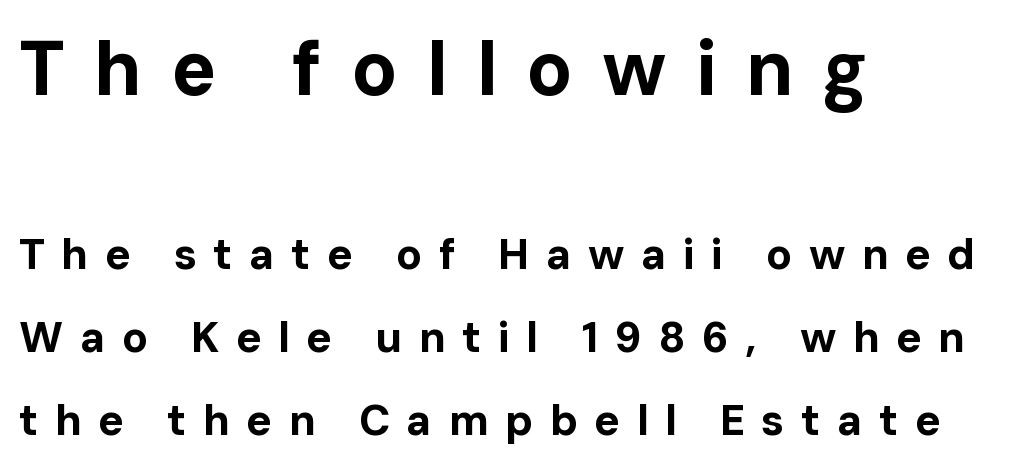
Q: Is the text bold? A: Yes.
Q: Is the text italic (slanted)? A: No, it is upright.
Q: Is the typeface a serif or a sans-serif typeface? A: Sans-serif.
Q: Is the text underlined? A: No.
Q: How is the paragraph aligned? A: Left-aligned.
Q: Is the spacing between letters normal or unusually wide? A: Unusually wide.
Q: Is the spacing between lines tight, normal or loose? A: Loose.
Q: Which block of text is set in a larger size, the first (top) or the second (bottom)? A: The first (top) one.
Q: Width (condensed, normal, or wide)? A: Normal.
Q: Stroke contrast? A: Low.
Q: x-height? A: Medium.
Q: Monospaced? A: No.
